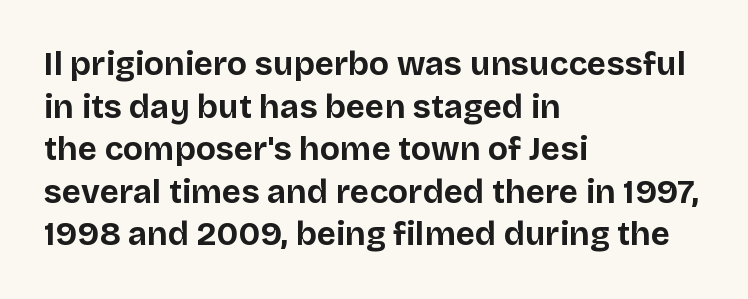
Q: Is the text bold? A: Yes.
Q: Is the text italic (slanted)? A: No, it is upright.
Q: Is the typeface a serif or a sans-serif typeface? A: Sans-serif.
Q: Is the text underlined? A: No.
Q: How is the paragraph aligned? A: Left-aligned.
Q: Is the spacing between letters normal or unusually wide? A: Normal.
Q: Is the spacing between lines tight, normal or loose? A: Normal.
Q: Width (condensed, normal, or wide)? A: Normal.
Q: Stroke contrast? A: Low.
Q: x-height? A: Large.
Q: Monospaced? A: No.
